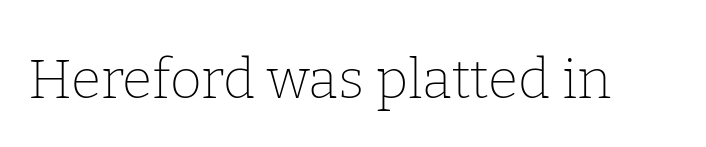
{"serif": "yes", "italic": "no", "bold": "no", "weight": "thin", "width": "normal", "stroke_contrast": "low", "x_height": "medium", "monospaced": "no", "underline": "no", "letter_spacing": "normal", "letter_spacing_em": 0.0, "glyph_px": 55}
